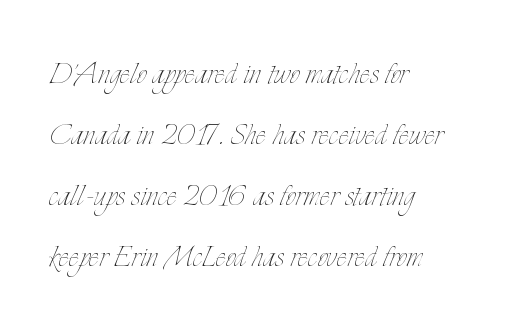
{"bold": "no", "weight": "thin", "width": "condensed", "stroke_contrast": "low", "x_height": "small", "monospaced": "no", "underline": "no", "align": "left", "line_spacing": "normal", "line_spacing_ratio": 1.56, "letter_spacing": "normal", "letter_spacing_em": 0.0, "glyph_px": 39}
